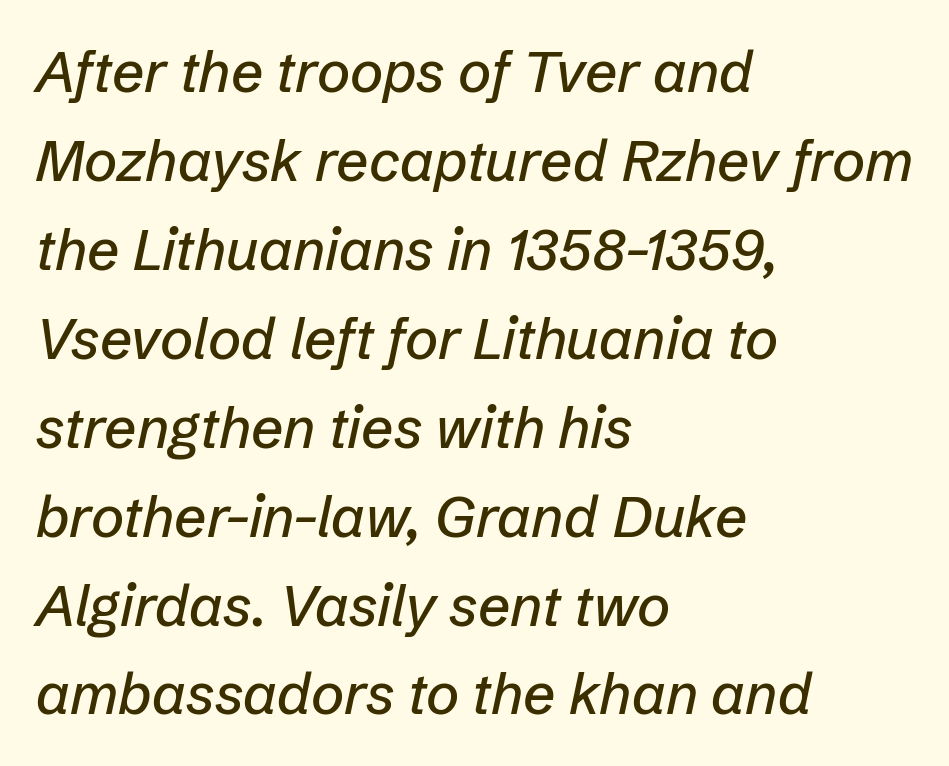
Q: Is the text italic (slanted)? A: Yes, it leans right by about 12 degrees.
Q: Is the text underlined? A: No.
Q: How is the paragraph aligned? A: Left-aligned.
Q: Is the spacing between letters normal or unusually wide? A: Normal.
Q: Is the spacing between lines tight, normal or loose? A: Normal.
Q: Width (condensed, normal, or wide)? A: Normal.
Q: Stroke contrast? A: Low.
Q: x-height? A: Medium.
Q: Monospaced? A: No.
